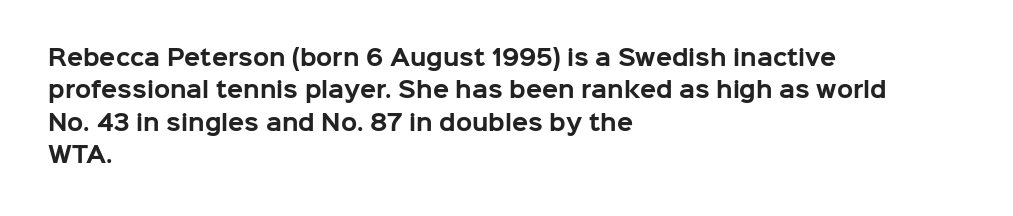
Q: Is the text bold? A: Yes.
Q: Is the text italic (slanted)? A: No, it is upright.
Q: Is the text underlined? A: No.
Q: How is the paragraph aligned? A: Left-aligned.
Q: Is the spacing between letters normal or unusually wide? A: Normal.
Q: Is the spacing between lines tight, normal or loose? A: Normal.
